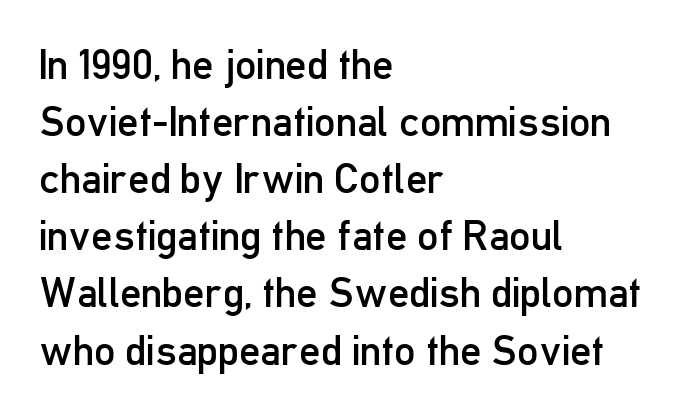
{"serif": "no", "italic": "no", "bold": "no", "weight": "regular", "width": "condensed", "stroke_contrast": "low", "x_height": "medium", "monospaced": "no", "underline": "no", "align": "left", "line_spacing": "normal", "line_spacing_ratio": 1.36, "letter_spacing": "normal", "letter_spacing_em": 0.0, "glyph_px": 42}
